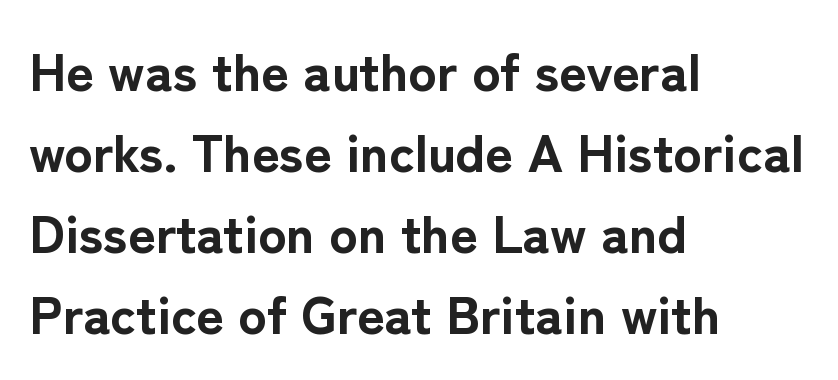
The image shows 53 px bold sans-serif type, upright; set left-aligned, normal line spacing (1.53x), normal letter spacing, not underlined; low stroke contrast and a medium x-height.
